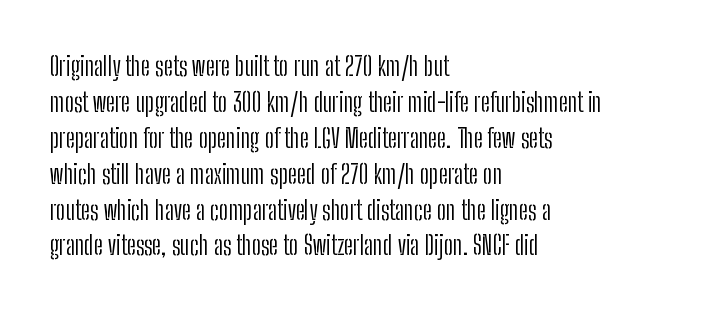
{"italic": "no", "bold": "no", "underline": "no", "align": "left", "line_spacing": "normal", "line_spacing_ratio": 1.38, "letter_spacing": "normal", "letter_spacing_em": 0.0, "glyph_px": 26}
